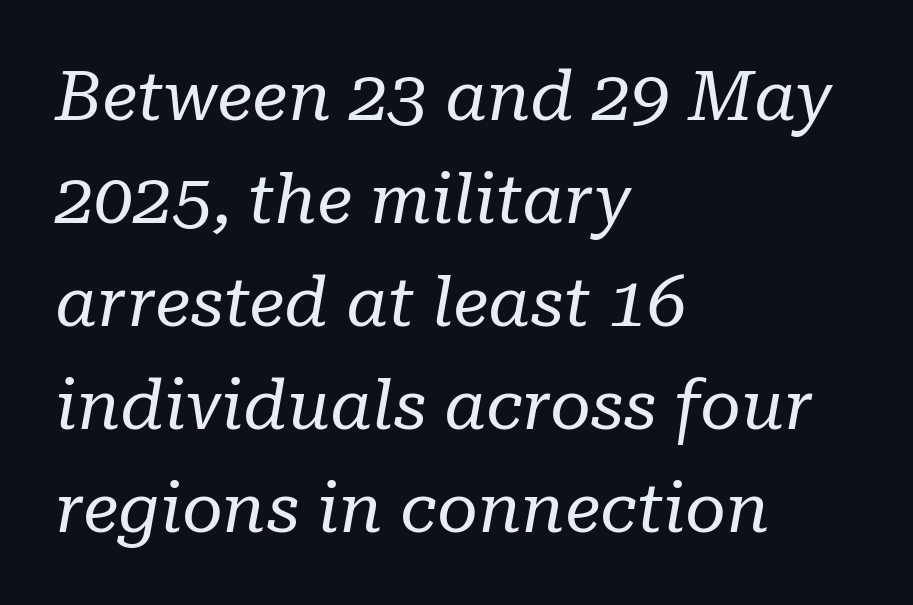
The typeface chosen for these lines features serifs. Words float on clear page, feet unadorned. You can tell it's italic because the verticals aren't actually vertical. The rendering anchors every line to the left-hand side. The rendering uses natural spacing where letterforms have individual widths.
